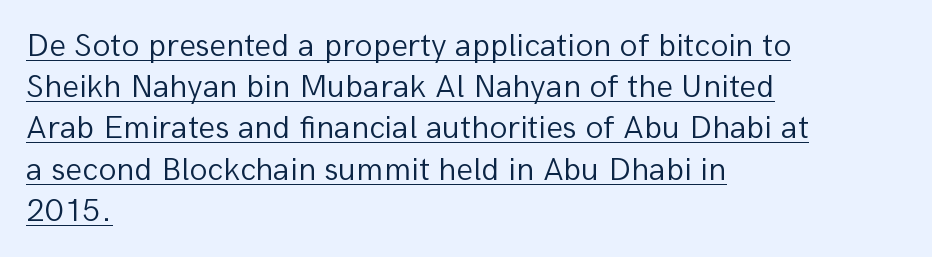
The image shows 33 px light sans-serif type, upright; set left-aligned, normal line spacing (1.25x), normal letter spacing, underlined; low stroke contrast and a medium x-height.
